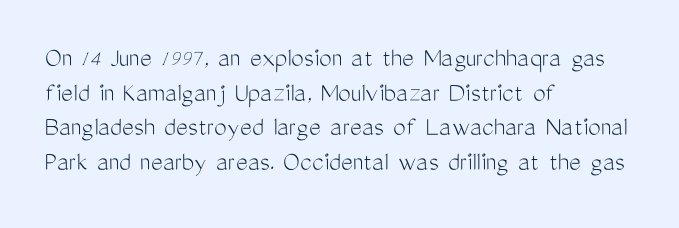
The image shows 28 px light, condensed sans-serif type, upright; set left-aligned, line spacing 1.24x, normal letter spacing, not underlined; medium stroke contrast and a medium x-height.
